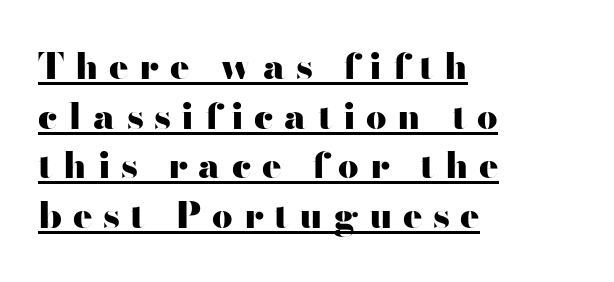
The image shows 36 px heavy, wide sans-serif type, upright; set left-aligned, normal line spacing (1.38x), unusually wide letter spacing (+0.3 em), underlined; high stroke contrast and a small x-height.
